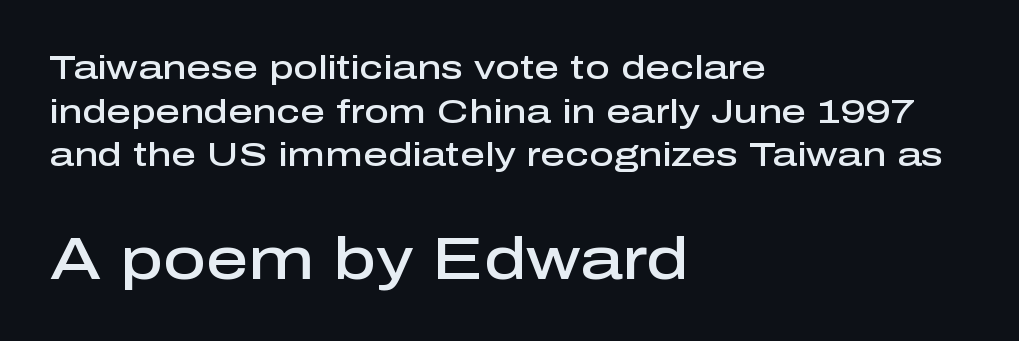
The image shows 59 px semibold sans-serif type, upright; set left-aligned, normal line spacing (1.28x), normal letter spacing, not underlined; the second (bottom) block is 1.74x larger; low stroke contrast and a medium x-height.
